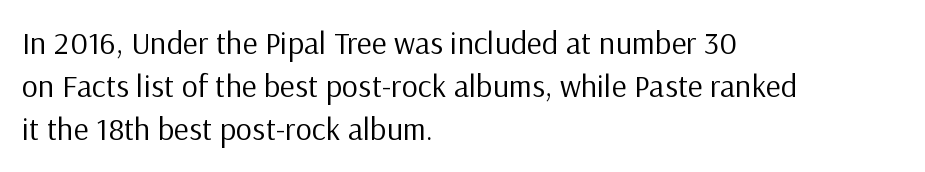
{"serif": "no", "italic": "no", "bold": "no", "weight": "regular", "width": "normal", "stroke_contrast": "low", "x_height": "medium", "monospaced": "no", "underline": "no", "align": "left", "line_spacing": "normal", "line_spacing_ratio": 1.35, "letter_spacing": "normal", "letter_spacing_em": 0.0, "glyph_px": 32}
